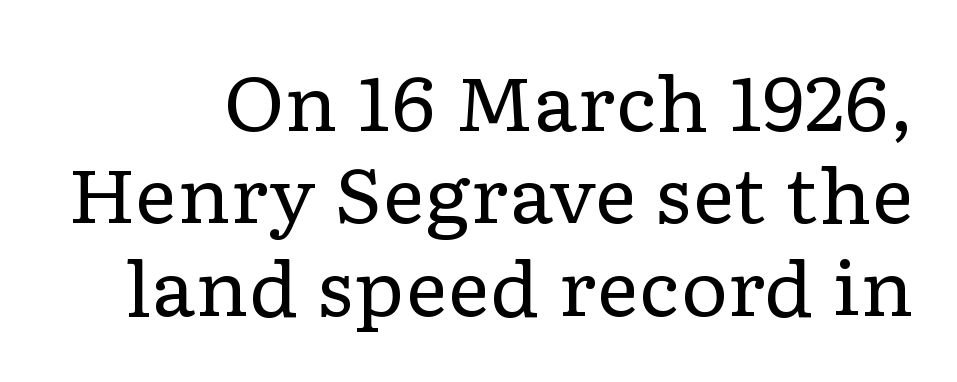
{"serif": "yes", "italic": "no", "bold": "no", "weight": "regular", "width": "wide", "stroke_contrast": "low", "x_height": "medium", "monospaced": "no", "underline": "no", "line_spacing": "normal", "line_spacing_ratio": 1.25, "letter_spacing": "normal", "letter_spacing_em": 0.0, "glyph_px": 74}
